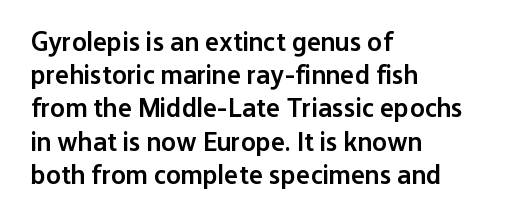
Q: Is the text bold? A: Semi-bold.
Q: Is the text italic (slanted)? A: No, it is upright.
Q: Is the text underlined? A: No.
Q: How is the paragraph aligned? A: Left-aligned.
Q: Is the spacing between letters normal or unusually wide? A: Normal.
